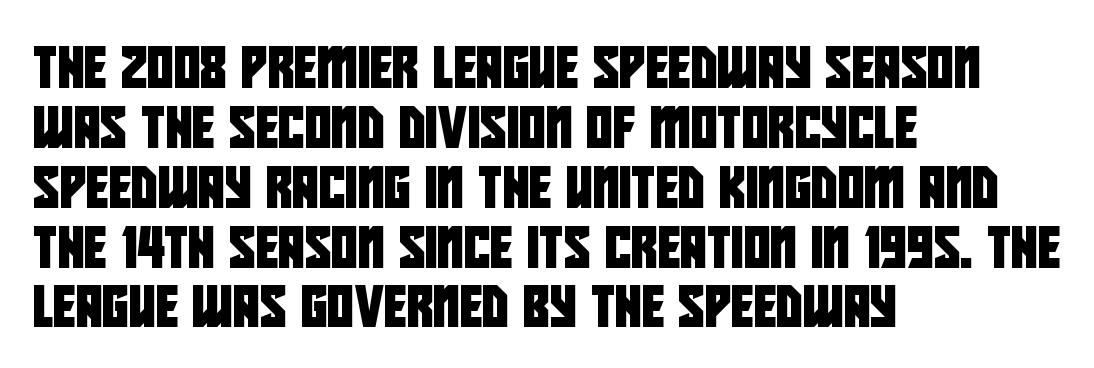
Normally led — the rows are evenly, conventionally spaced. Character widths vary here, with narrow letters taking less room than wide ones. Horizontally, the lines are justified to the leading edge only. The space beneath each line is pristine and unruled. Students, note that the glyphs here touch the page at normal intervals. Serifs: no, the terminals of the letterforms are clean.
